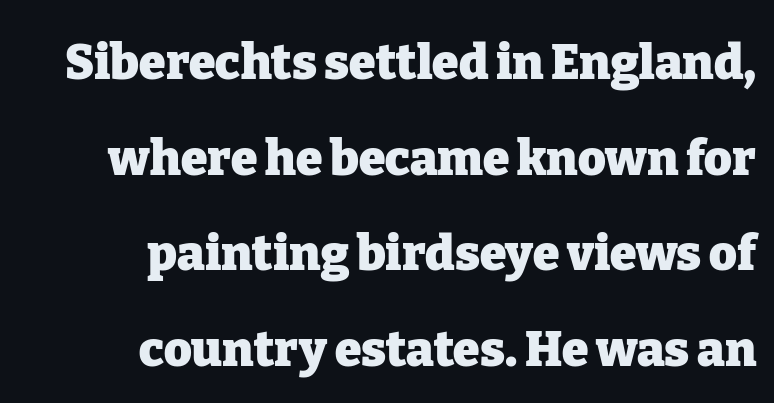
{"serif": "yes", "italic": "no", "bold": "yes", "weight": "heavy", "width": "normal", "stroke_contrast": "low", "x_height": "medium", "monospaced": "no", "underline": "no", "align": "right", "line_spacing": "loose", "line_spacing_ratio": 1.99, "letter_spacing": "normal", "letter_spacing_em": 0.0, "glyph_px": 48}
